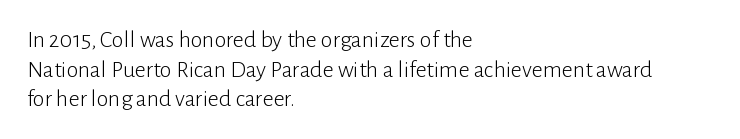
{"italic": "no", "bold": "no", "underline": "no", "align": "left", "line_spacing_ratio": 1.23, "letter_spacing": "normal", "letter_spacing_em": 0.0, "glyph_px": 24}
